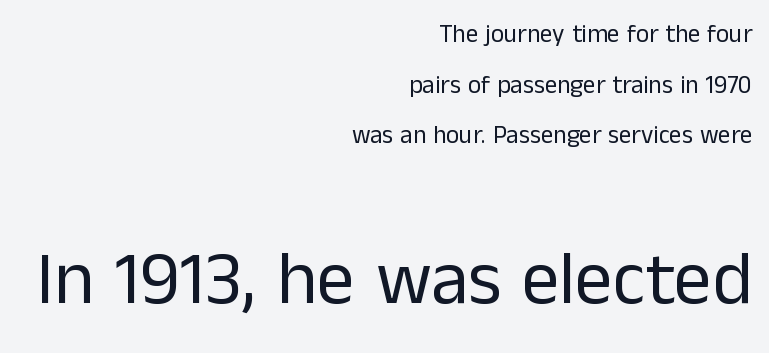
{"serif": "no", "italic": "no", "bold": "no", "weight": "regular", "width": "normal", "stroke_contrast": "low", "x_height": "medium", "monospaced": "no", "underline": "no", "align": "right", "line_spacing": "loose", "line_spacing_ratio": 2.03, "letter_spacing": "normal", "letter_spacing_em": 0.0, "larger_block": "second", "size_ratio": 3.0, "glyph_px": 75}
